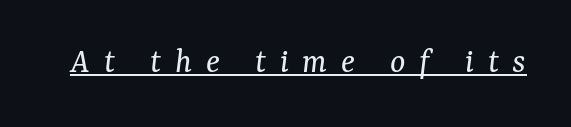
The image shows 36 px regular-weight serif type, italic (leaning right); set unusually wide letter spacing (+0.38 em), underlined; medium stroke contrast and a medium x-height.
